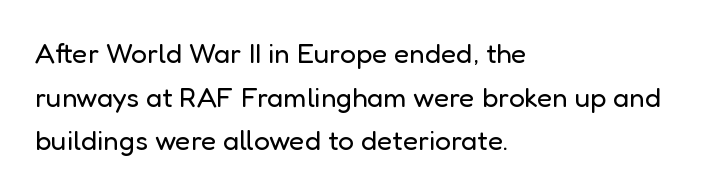
The horizontal fit of the characters is conventional and even. Is the block centered? No — it sits flush against the left margin. Do the letters lean? They stand straight. Honestly, the row spacing looks completely unremarkable. Just letters on the line, the space beneath them empty. These glyphs show unthickened strokes, regular width or finer.
